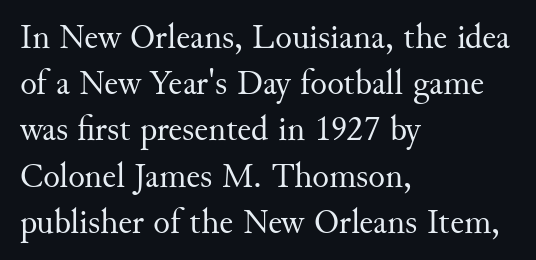
The image shows 35 px regular-weight serif type, upright; set left-aligned, normal line spacing (1.32x), normal letter spacing, not underlined; medium stroke contrast and a small x-height.
